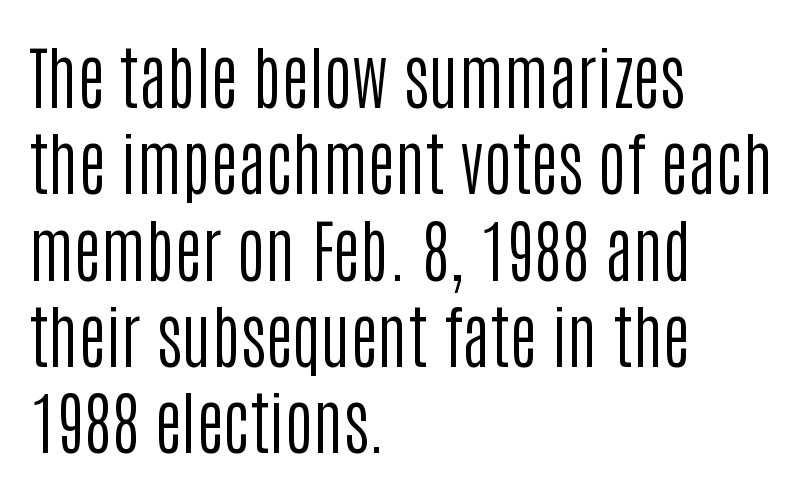
The image shows 68 px regular-weight, condensed sans-serif type, upright; set left-aligned, normal line spacing (1.27x), normal letter spacing, not underlined; low stroke contrast and a large x-height.
